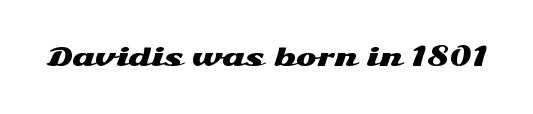
Characters follow at the spacing the type designer built in. The words here are not underlined.
